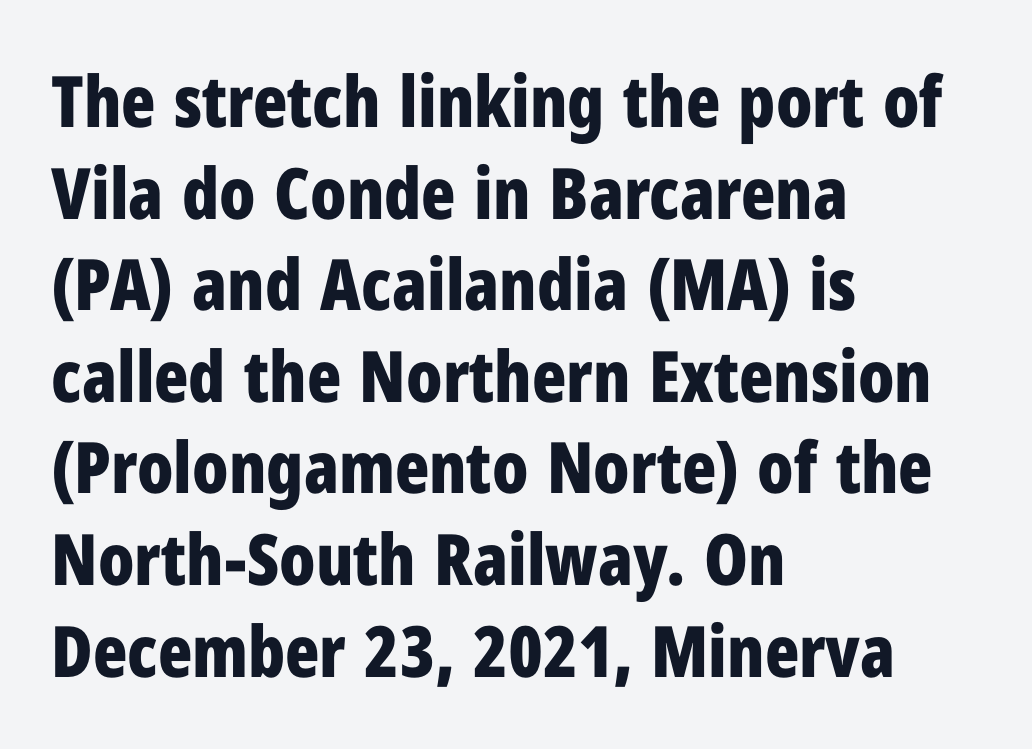
Q: Is the text bold? A: Yes.
Q: Is the text italic (slanted)? A: No, it is upright.
Q: Is the typeface a serif or a sans-serif typeface? A: Sans-serif.
Q: Is the text underlined? A: No.
Q: How is the paragraph aligned? A: Left-aligned.
Q: Is the spacing between letters normal or unusually wide? A: Normal.
Q: Is the spacing between lines tight, normal or loose? A: Normal.
Q: Width (condensed, normal, or wide)? A: Condensed.
Q: Stroke contrast? A: Low.
Q: x-height? A: Medium.
Q: Monospaced? A: No.
